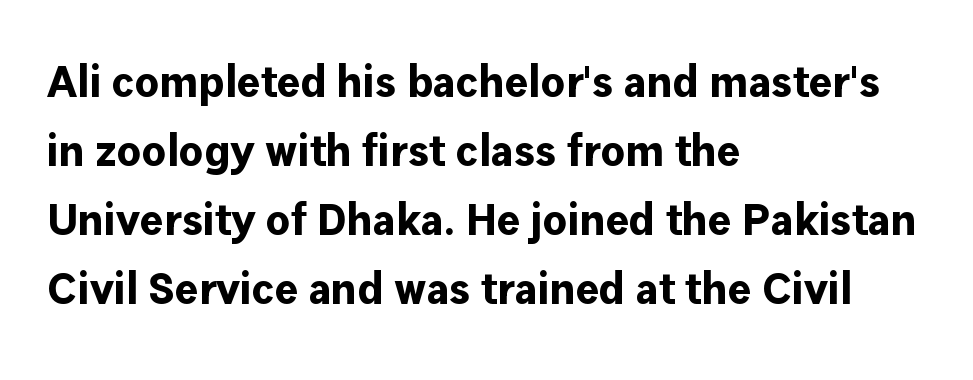
Is there much room between lines? A standard amount, neither cramped nor airy. Grotesque or geometric, the face here clearly has no serifs. The letters advance in unequal steps, a hallmark of proportional type. The paragraph has a hard left edge and a soft right edge. The passage shown is not underscored anywhere.
